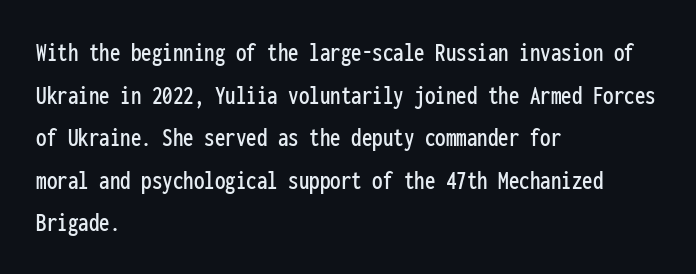
The rendering uses a moderate line-height, typical for paragraphs. Tracking value appears to be zero — textbook default spacing. The passage shown is not underscored anywhere. Each letter, wide or thin by design, is forced into the same width here. The axis of the letterforms is exactly vertical. The passage is arranged the way most books set body copy — flush left.
